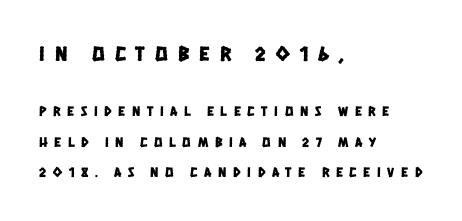
These lines are set flush left with a ragged right edge. Lines of text with bare space underneath. The rendering shrinks the type as you move from the upper chunk to the lower. This sample uses expanded letter spacing, leaving extra air between glyphs. If you measured baseline to baseline, you'd find a long distance.
